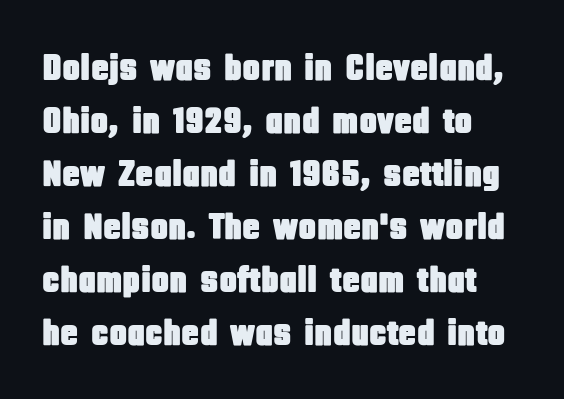
{"serif": "no", "italic": "no", "width": "condensed", "stroke_contrast": "low", "x_height": "large", "monospaced": "no", "underline": "no", "align": "left", "line_spacing": "normal", "line_spacing_ratio": 1.43, "letter_spacing": "normal", "letter_spacing_em": 0.0, "glyph_px": 37}
